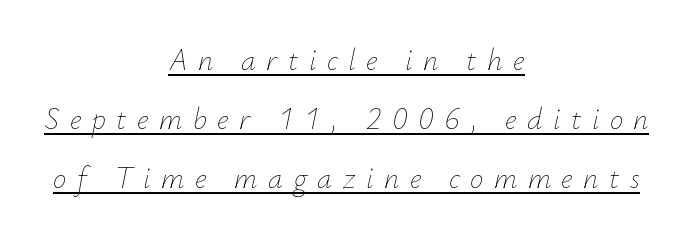
Leading is clearly above the norm, producing a sparse column. The lines in this sample share a center point and differ in where they start and stop. Looks like someone drew a line under every word here. Someone cranked the tracking dial way up on this one.
